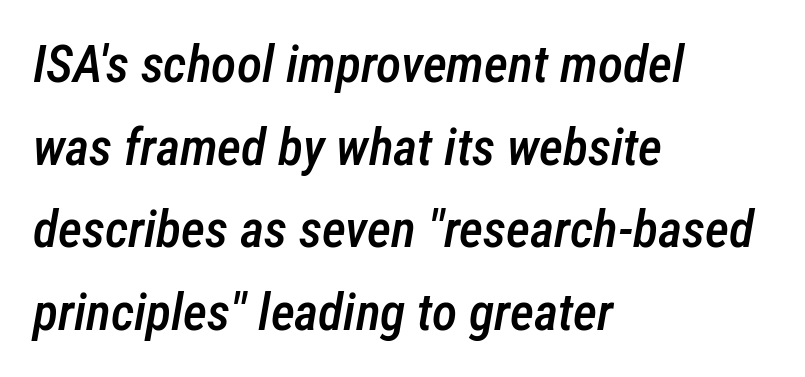
Q: Is the text bold? A: Semi-bold.
Q: Is the text italic (slanted)? A: Yes, it leans right by about 12 degrees.
Q: Is the text underlined? A: No.
Q: How is the paragraph aligned? A: Left-aligned.
Q: Is the spacing between letters normal or unusually wide? A: Normal.
Q: Is the spacing between lines tight, normal or loose? A: Normal.
Q: Width (condensed, normal, or wide)? A: Condensed.
Q: Stroke contrast? A: Low.
Q: x-height? A: Medium.
Q: Monospaced? A: No.
